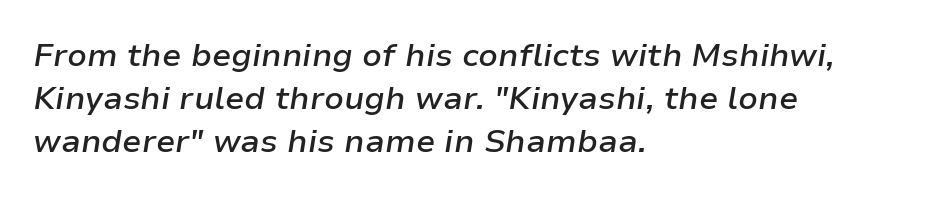
A student would call this left alignment; a typographer would say flush left, rag right. The letterforms sit shoulder to shoulder at normal distance. This is oblique type, the kind used for emphasis or titles. Descenders hang freely into open space. Varying glyph widths throughout — classic text-font behaviour.
